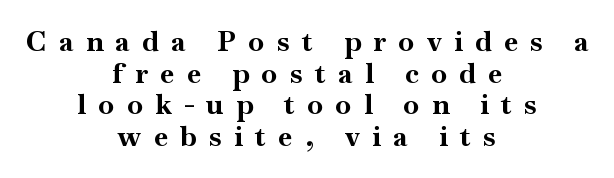
Italic: no, the glyphs are upright roman. Characters follow at a spacing far wider than the type designer built in. The rag falls on both sides of this text block equally. The passage shown is typed in a proportional face where columns would drift. The characters display serif detailing at their extremities.
